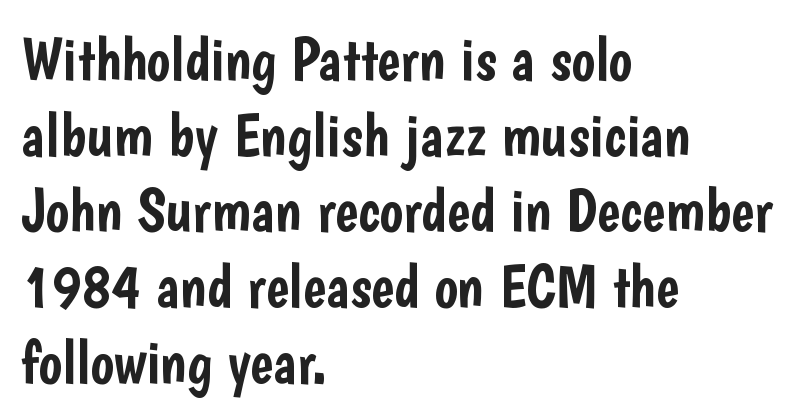
The lines are quadded left. Font category for this specimen: sans-serif. Anything drawn beneath the words? Only blank space. The passage shown is typed in a proportional face where columns would drift. When letters stand straight like this, we call the style roman or upright.
